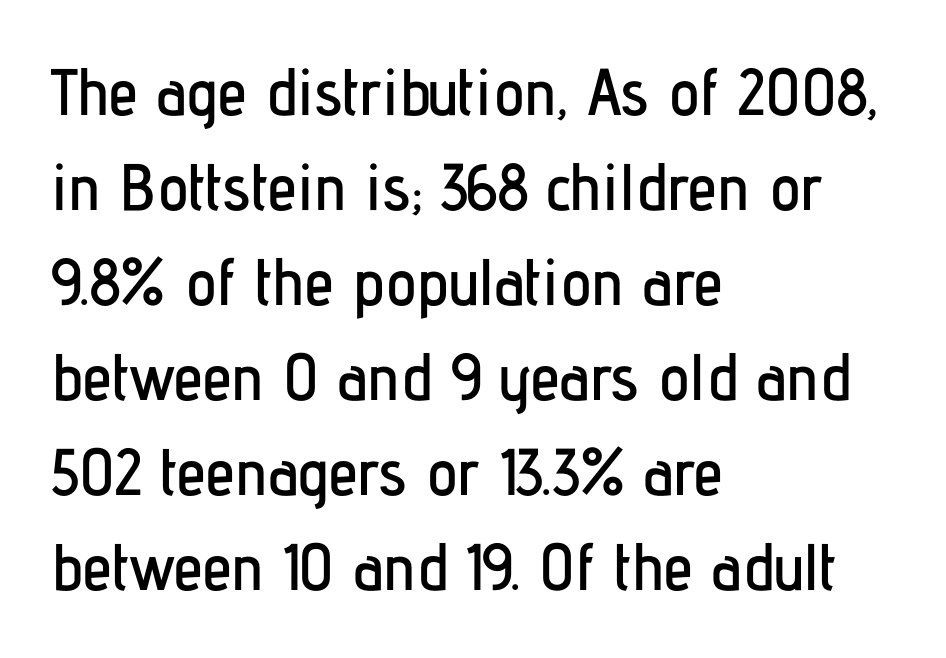
{"serif": "no", "italic": "no", "width": "condensed", "stroke_contrast": "low", "x_height": "medium", "monospaced": "no", "underline": "no", "align": "left", "line_spacing": "normal", "line_spacing_ratio": 1.44, "letter_spacing": "normal", "letter_spacing_em": 0.0, "glyph_px": 66}
